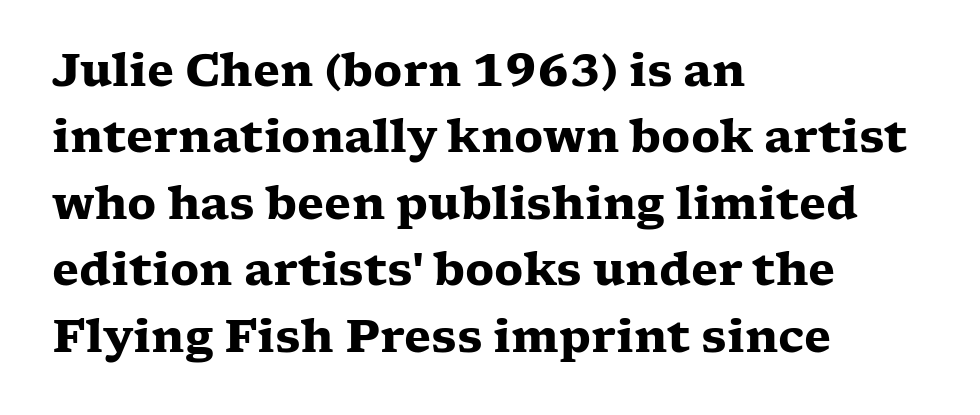
The image shows 44 px heavy, wide serif type, upright; set left-aligned, normal line spacing (1.51x), normal letter spacing, not underlined; low stroke contrast and a medium x-height.
